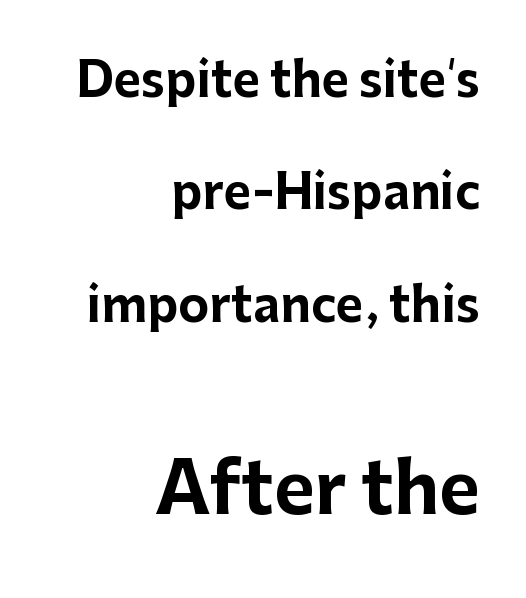
{"serif": "no", "italic": "no", "bold": "yes", "weight": "bold", "width": "normal", "stroke_contrast": "low", "x_height": "medium", "monospaced": "no", "underline": "no", "align": "right", "line_spacing": "loose", "line_spacing_ratio": 2.39, "letter_spacing": "normal", "letter_spacing_em": 0.0, "larger_block": "second", "size_ratio": 1.49, "glyph_px": 70}
